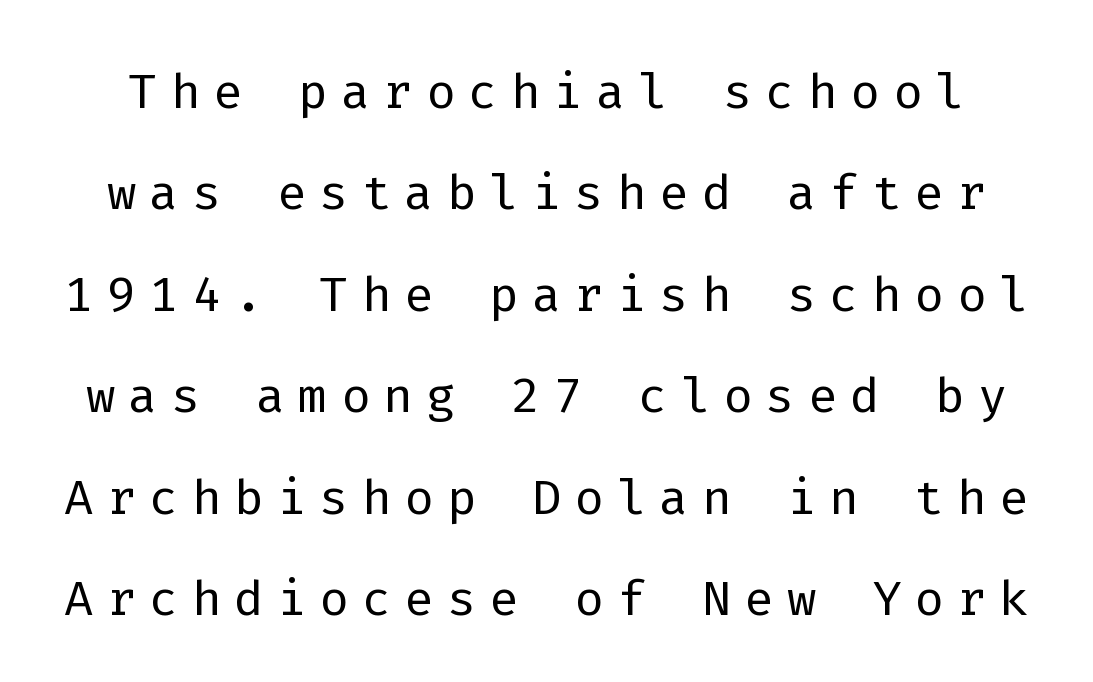
The image shows 69 px light sans-serif type, upright, monospaced; set normal line spacing (1.47x), not underlined; low stroke contrast and a medium x-height.
